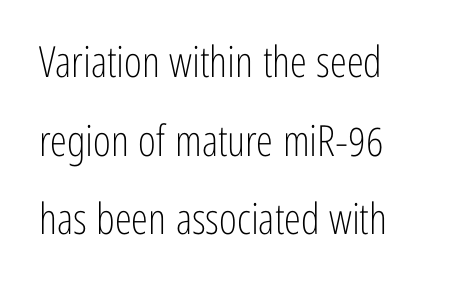
{"serif": "no", "italic": "no", "bold": "no", "weight": "light", "width": "condensed", "stroke_contrast": "low", "x_height": "medium", "monospaced": "no", "underline": "no", "align": "left", "line_spacing_ratio": 1.83, "letter_spacing": "normal", "letter_spacing_em": 0.0, "glyph_px": 43}
